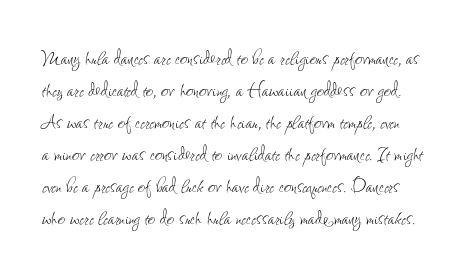
Q: Is the text bold? A: No.
Q: Is the text italic (slanted)? A: Yes.
Q: Is the text underlined? A: No.
Q: Is the spacing between letters normal or unusually wide? A: Normal.
Q: Is the spacing between lines tight, normal or loose? A: Normal.
